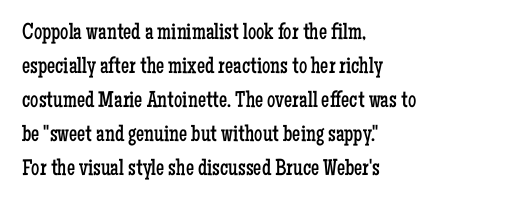
The image shows 23 px text type, upright; set left-aligned, normal line spacing (1.48x), normal letter spacing, not underlined.
